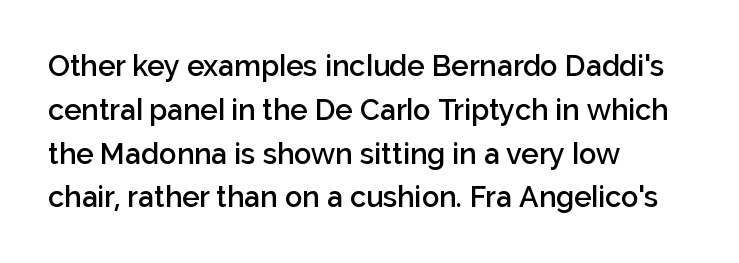
This sample has the flowing, uneven cadence of proportional lettering. Each word holds together tightly as a unit, with standard inter-letter gaps. Underlining? Definitely not there. This is roman type, the default non-slanted kind. Serif or sans? Sans — the stroke terminals are bare.
